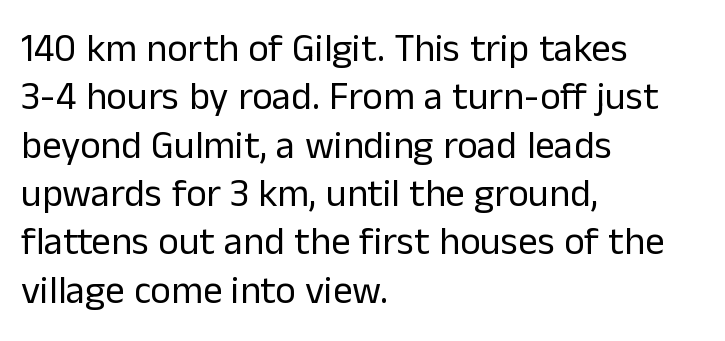
The image shows 39 px regular-weight sans-serif type, upright; set left-aligned, line spacing 1.24x, normal letter spacing, not underlined; low stroke contrast and a medium x-height.
